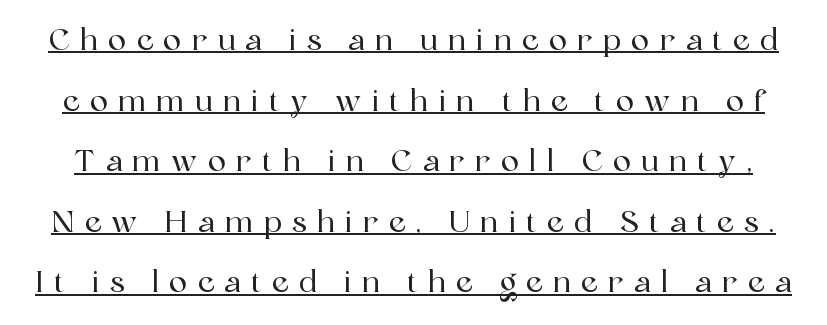
Italic: no, the glyphs are upright roman. Emphasis is given by a line drawn under the lettering. This sample has the flowing, uneven cadence of proportional lettering. Short note: letters widely spaced.
